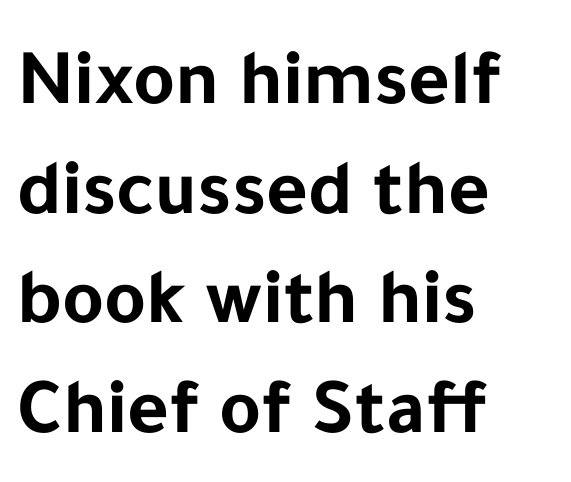
Rendered with straight, roman letterforms. Strokes here are thick enough to call this a true bold. Character widths vary here, with narrow letters taking less room than wide ones. The passage shown has conventional tracking throughout.
